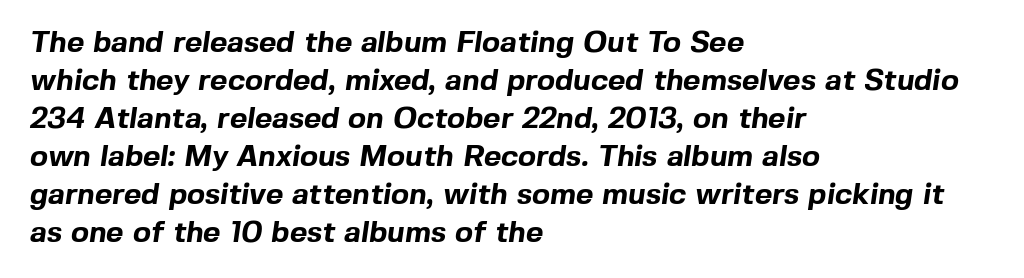
How are the letters spaced? Ordinarily, with no added tracking. Examine the stroke ends and you'll find no serifs. In CSS terms this would be text-align: left. Each letter keeps its own natural width here, so spacing adapts to shape. You'd pick this weight for a headline — it's a proper bold.
